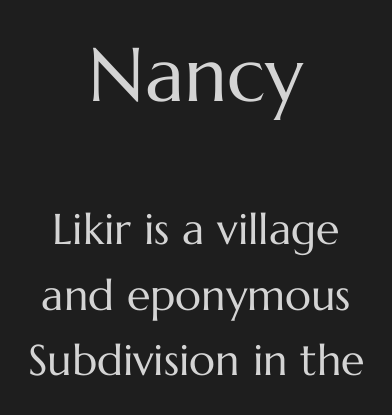
The typesetter chose a symmetrical, centered arrangement here. A bare baseline throughout the passage. The line-height multiplier appears to be the usual default. Upright lettering throughout. A typesetter would call this zero additional tracking. Look at the glyph heights: the upper group is clearly the bigger setting.
